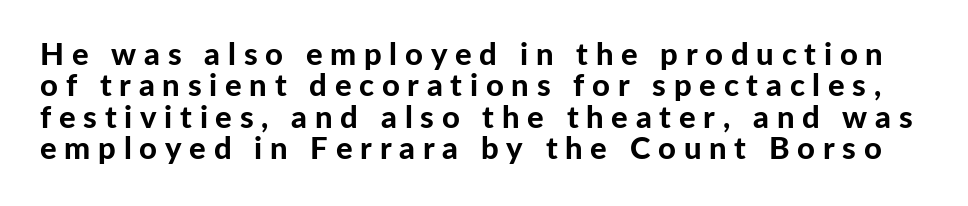
{"serif": "no", "italic": "no", "bold": "yes", "weight": "bold", "width": "normal", "stroke_contrast": "low", "x_height": "medium", "monospaced": "no", "underline": "no", "line_spacing": "tight", "line_spacing_ratio": 1.01, "letter_spacing": "wide", "letter_spacing_em": 0.25, "glyph_px": 31}
